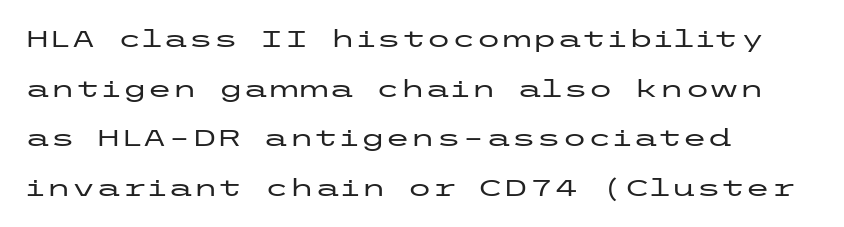
{"italic": "no", "underline": "no", "align": "left", "line_spacing": "loose", "line_spacing_ratio": 2.16, "letter_spacing": "normal", "letter_spacing_em": 0.0, "glyph_px": 23}
